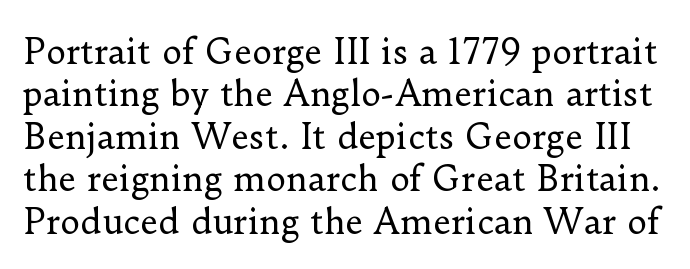
The image shows 34 px regular-weight serif type, upright; set normal line spacing (1.25x), normal letter spacing, not underlined; low stroke contrast and a small x-height.
